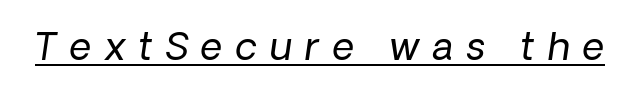
{"italic": "yes", "lean": "right", "slant_degrees": 8, "bold": "no", "weight": "regular", "width": "normal", "stroke_contrast": "low", "x_height": "medium", "monospaced": "no", "underline": "yes", "letter_spacing": "wide", "letter_spacing_em": 0.34, "glyph_px": 38}
